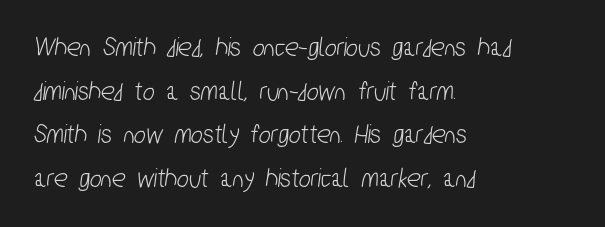
The image shows 28 px condensed sans-serif type; set left-aligned, normal line spacing (1.56x), normal letter spacing, not underlined; low stroke contrast and a medium x-height.
